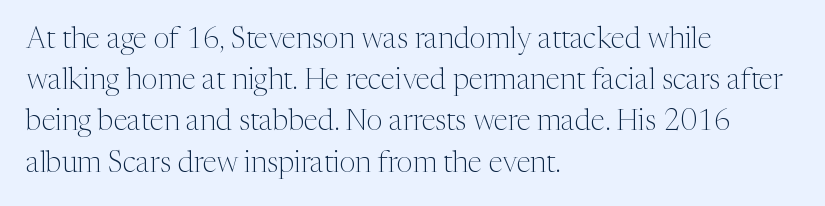
{"serif": "yes", "italic": "no", "bold": "no", "weight": "light", "width": "normal", "stroke_contrast": "medium", "x_height": "medium", "monospaced": "no", "underline": "no", "align": "left", "line_spacing": "normal", "line_spacing_ratio": 1.42, "letter_spacing": "normal", "letter_spacing_em": 0.0, "glyph_px": 29}
